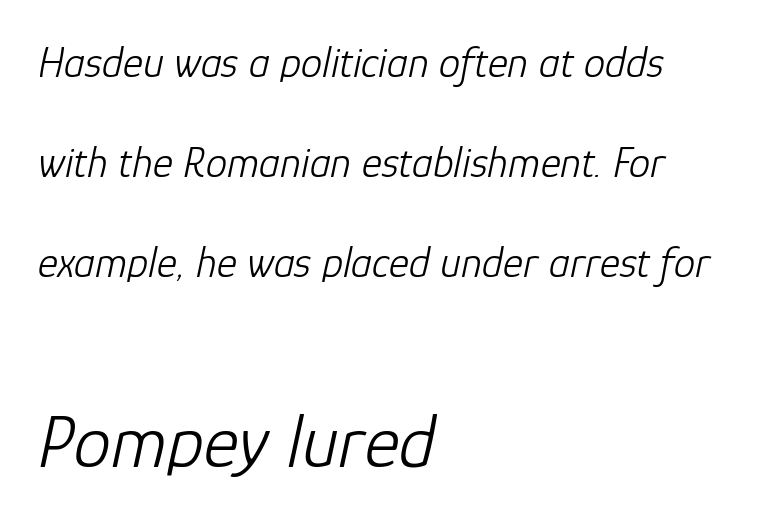
The lettering tilts uniformly, giving the passage an italic look. This is not heavy type; no bold has been used. If you drew a ruler down the left edge, every line would touch it. Honestly, there is no underline to notice here at all. Typesetter's note — lower block bumped up in size, upper block left smaller. Successive baselines arrive slowly, with a big drop between each.
